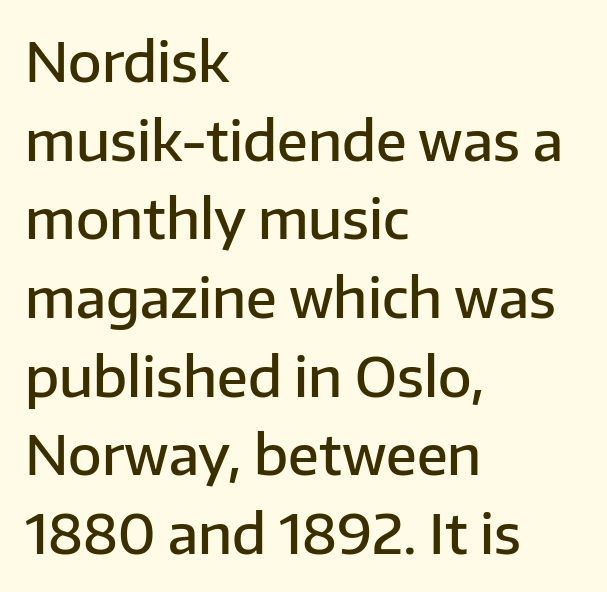
The image shows 55 px semibold sans-serif type, upright; set left-aligned, normal line spacing (1.43x), normal letter spacing, not underlined; low stroke contrast and a medium x-height.
